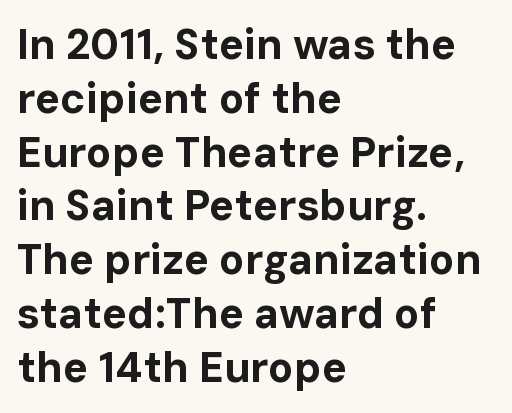
{"serif": "no", "italic": "no", "bold": "yes", "weight": "bold", "width": "normal", "stroke_contrast": "low", "x_height": "medium", "monospaced": "no", "underline": "no", "align": "left", "line_spacing": "normal", "line_spacing_ratio": 1.28, "letter_spacing": "normal", "letter_spacing_em": 0.0, "glyph_px": 42}
